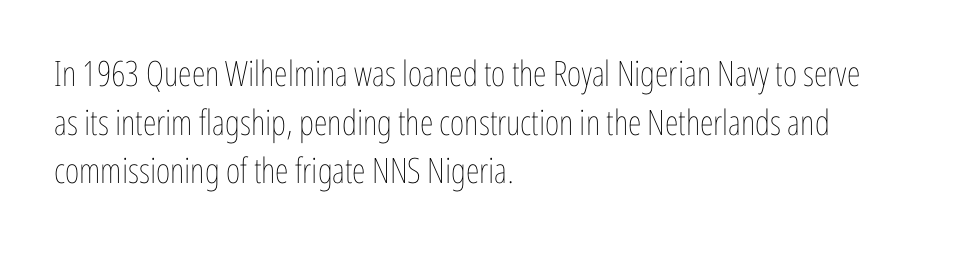
Heaviness? Minimal to ordinary, like unemphasized prose. Nope, not italic — everything's standing straight. Check under the words: just untouched page. Spacing verdict: proportional, widths tailored to each character. Tracking value appears to be zero — textbook default spacing. The paragraph has a hard left edge and a soft right edge.
